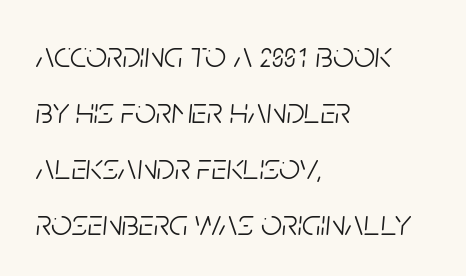
Q: Is the text bold? A: No.
Q: Is the text italic (slanted)? A: Yes, it leans right by about 5 degrees.
Q: Is the text underlined? A: No.
Q: How is the paragraph aligned? A: Left-aligned.
Q: Is the spacing between letters normal or unusually wide? A: Normal.
Q: Is the spacing between lines tight, normal or loose? A: Normal.
Q: Width (condensed, normal, or wide)? A: Condensed.
Q: Stroke contrast? A: Low.
Q: x-height? A: Large.
Q: Monospaced? A: No.
